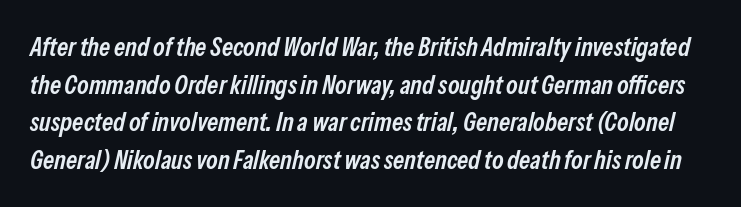
The image shows 26 px text type, italic (leaning right); set normal line spacing (1.45x), normal letter spacing, not underlined.
